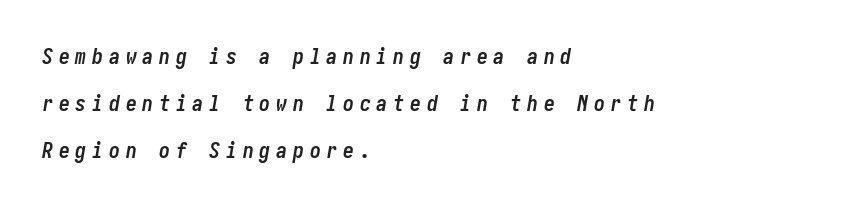
{"italic": "yes", "lean": "right", "slant_degrees": 10, "bold": "yes", "underline": "no", "align": "left", "line_spacing": "loose", "line_spacing_ratio": 2.13, "letter_spacing": "wide", "letter_spacing_em": 0.26, "glyph_px": 22}
